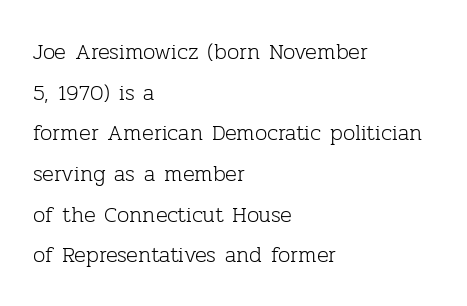
Tall strokes in this sample are plumb rather than angled. Anything drawn beneath the words? Only blank space. The line texture is even and compact thanks to regular tracking. Counters stay open thanks to moderate or lighter strokes. The typesetter chose a ragged-right arrangement here.
